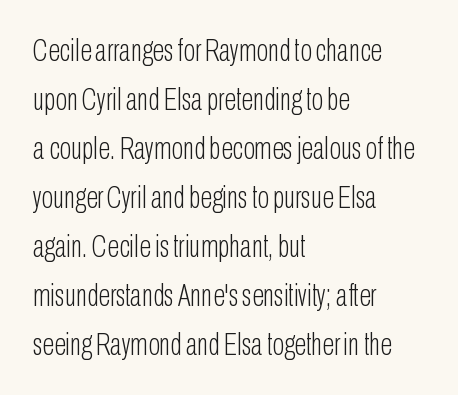
Q: Is the text bold? A: No.
Q: Is the text italic (slanted)? A: No, it is upright.
Q: Is the typeface a serif or a sans-serif typeface? A: Sans-serif.
Q: Is the text underlined? A: No.
Q: How is the paragraph aligned? A: Left-aligned.
Q: Is the spacing between letters normal or unusually wide? A: Normal.
Q: Is the spacing between lines tight, normal or loose? A: Normal.
Q: Width (condensed, normal, or wide)? A: Condensed.
Q: Stroke contrast? A: Low.
Q: x-height? A: Medium.
Q: Monospaced? A: No.
